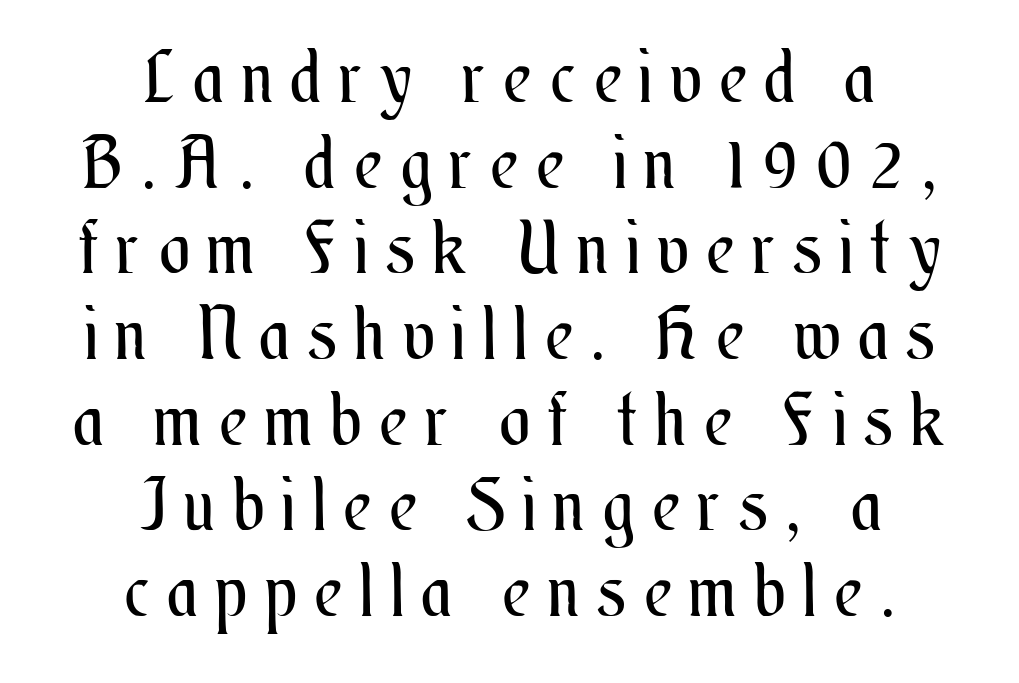
Q: Is the text bold? A: No.
Q: Is the text italic (slanted)? A: No, it is upright.
Q: Is the text underlined? A: No.
Q: How is the paragraph aligned? A: Centered.
Q: Is the spacing between letters normal or unusually wide? A: Unusually wide.
Q: Width (condensed, normal, or wide)? A: Condensed.
Q: Stroke contrast? A: Medium.
Q: x-height? A: Small.
Q: Monospaced? A: No.
